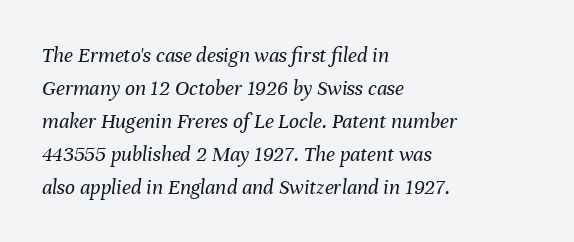
This rendering features lettering with no underline. The vertical gap from one line to the next is medium. These lines are set flush left with a ragged right edge. Default kerning and tracking; the words read as compact shapes. These lines were composed using italics. On a weight scale, this lands at 450 or below.
